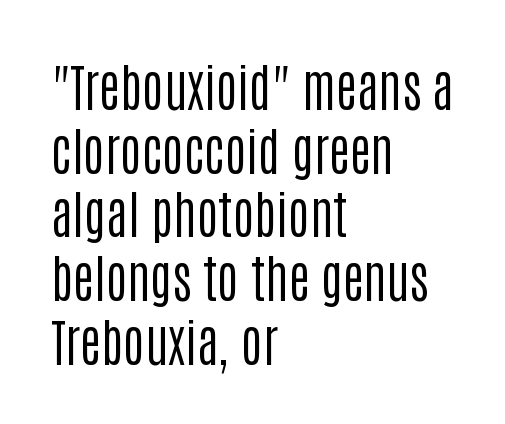
Q: Is the text bold? A: No.
Q: Is the text italic (slanted)? A: No, it is upright.
Q: Is the typeface a serif or a sans-serif typeface? A: Sans-serif.
Q: Is the text underlined? A: No.
Q: How is the paragraph aligned? A: Left-aligned.
Q: Is the spacing between letters normal or unusually wide? A: Normal.
Q: Is the spacing between lines tight, normal or loose? A: Normal.
Q: Width (condensed, normal, or wide)? A: Condensed.
Q: Stroke contrast? A: Low.
Q: x-height? A: Large.
Q: Monospaced? A: No.
